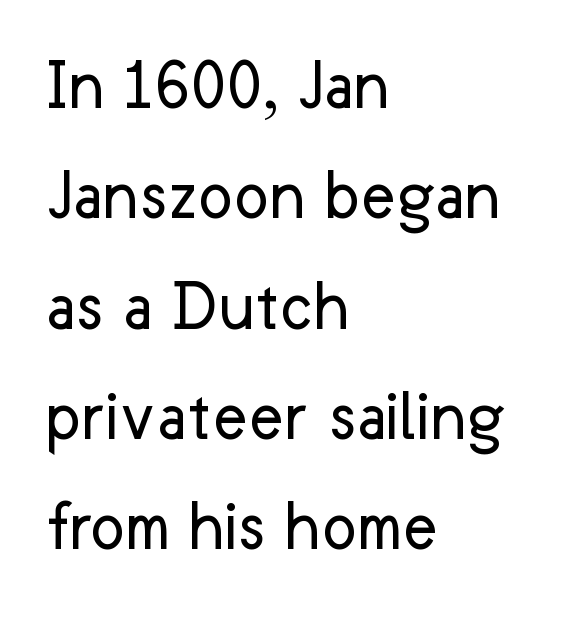
Look at the tracking — it's just the regular setting, nothing added. The line-height multiplier appears to be the usual default. Is there any slant? The stems are plumb. Typeset ragged right — the left edge is the straight one. The words here are not underlined. The rendering shows plain stroke endings on the letterforms — a sans-serif design.
